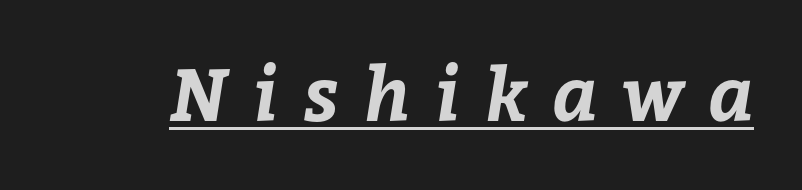
{"bold": "yes", "weight": "bold", "width": "normal", "stroke_contrast": "low", "x_height": "medium", "monospaced": "no", "underline": "yes", "letter_spacing": "wide", "letter_spacing_em": 0.34, "glyph_px": 74}
